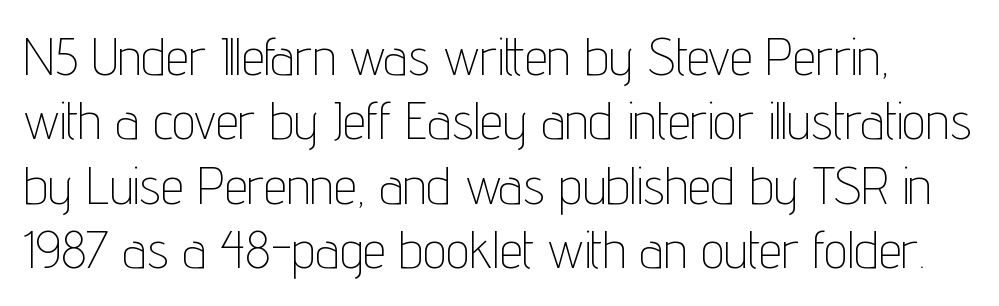
No heavy texture on the line: the type isn't bold. Check where the strokes stop: nothing finishes them off — pure sans. Look at the tracking — it's just the regular setting, nothing added. The glyphs are unaccompanied by any horizontal stroke below them.
